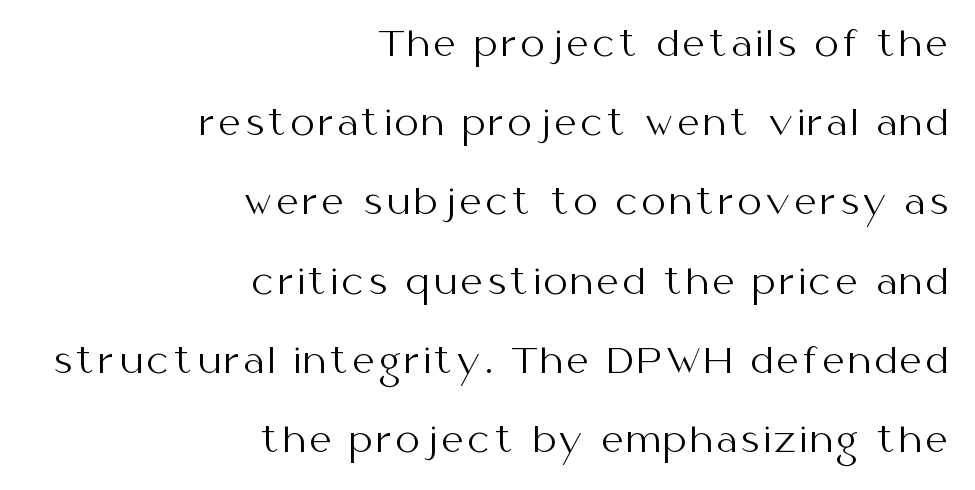
{"serif": "no", "italic": "no", "bold": "no", "weight": "regular", "width": "normal", "stroke_contrast": "medium", "x_height": "medium", "monospaced": "no", "underline": "no", "align": "right", "line_spacing": "loose", "line_spacing_ratio": 2.33, "glyph_px": 34}
